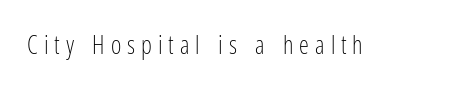
{"italic": "no", "bold": "no", "underline": "no", "letter_spacing": "wide", "letter_spacing_em": 0.24, "glyph_px": 25}
